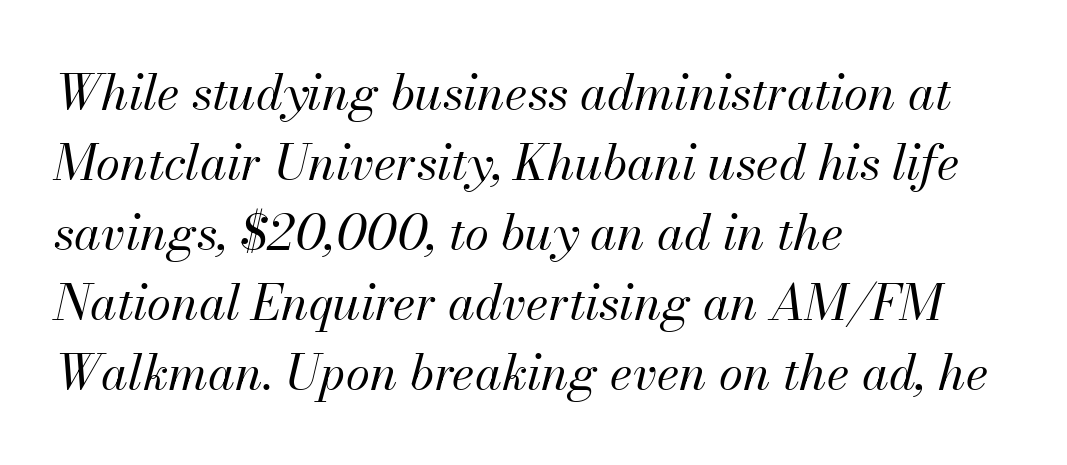
Q: Is the text bold? A: No.
Q: Is the text italic (slanted)? A: Yes, it leans right by about 13 degrees.
Q: Is the text underlined? A: No.
Q: How is the paragraph aligned? A: Left-aligned.
Q: Is the spacing between letters normal or unusually wide? A: Normal.
Q: Is the spacing between lines tight, normal or loose? A: Normal.
Q: Width (condensed, normal, or wide)? A: Normal.
Q: Stroke contrast? A: Medium.
Q: x-height? A: Small.
Q: Monospaced? A: No.
